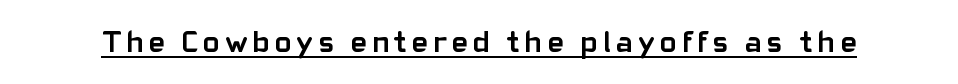
The image shows 31 px semibold sans-serif type, upright; set underlined; low stroke contrast and a medium x-height.
